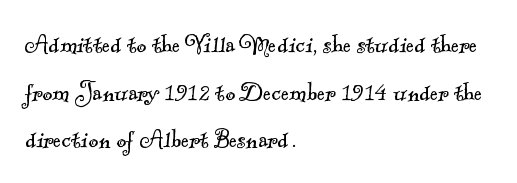
{"serif": "yes", "bold": "no", "weight": "light", "width": "normal", "x_height": "small", "monospaced": "no", "underline": "no", "align": "left", "line_spacing": "normal", "line_spacing_ratio": 1.59, "letter_spacing": "normal", "letter_spacing_em": 0.0, "glyph_px": 30}
